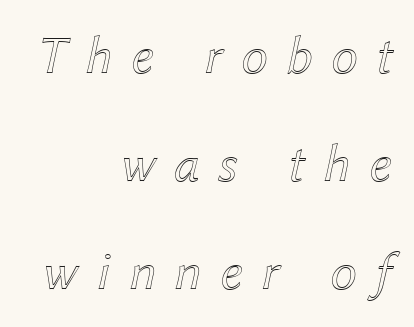
Q: Is the text italic (slanted)? A: Yes, it leans right by about 12 degrees.
Q: Is the text underlined? A: No.
Q: How is the paragraph aligned? A: Right-aligned.
Q: Is the spacing between letters normal or unusually wide? A: Unusually wide.
Q: Is the spacing between lines tight, normal or loose? A: Loose.
Q: Width (condensed, normal, or wide)? A: Normal.
Q: x-height? A: Medium.
Q: Monospaced? A: No.
